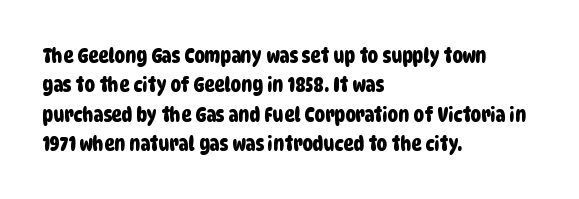
The image shows 21 px text type; set left-aligned, normal line spacing (1.4x), normal letter spacing, not underlined.
